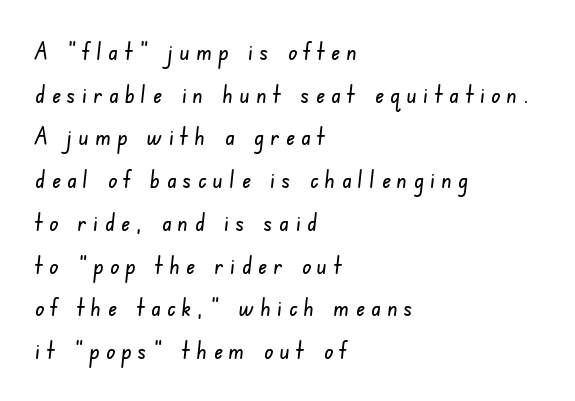
Check under the words: just untouched page. The type is letterspaced generously, with wide tracking. Caption: multi-line text, flush left, ragged right.
